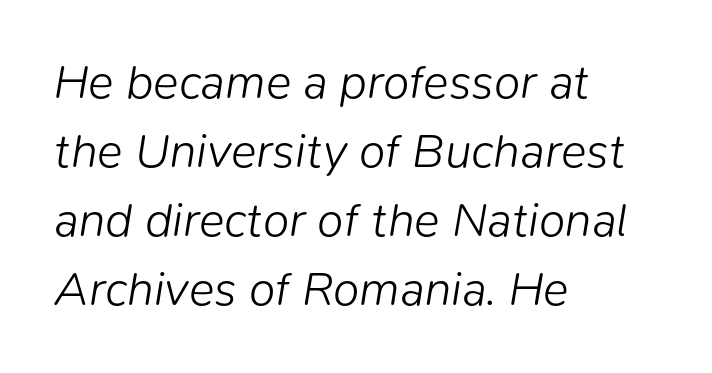
Vertical stems look standard width or narrower in stroke. The designer left line spacing at the default. The whole block is typeset with a tilt. Check the space under the baseline: it is left empty. Line starts are locked; line ends wander.
